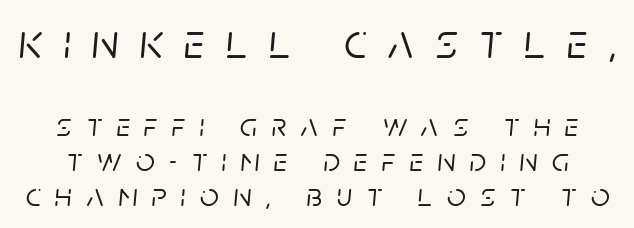
Q: Is the text italic (slanted)? A: Yes, it leans right by about 5 degrees.
Q: Is the text underlined? A: No.
Q: Is the spacing between letters normal or unusually wide? A: Unusually wide.
Q: Is the spacing between lines tight, normal or loose? A: Tight.
Q: Which block of text is set in a larger size, the first (top) or the second (bottom)? A: The first (top) one.
Q: Width (condensed, normal, or wide)? A: Normal.
Q: Stroke contrast? A: Low.
Q: x-height? A: Large.
Q: Monospaced? A: No.
